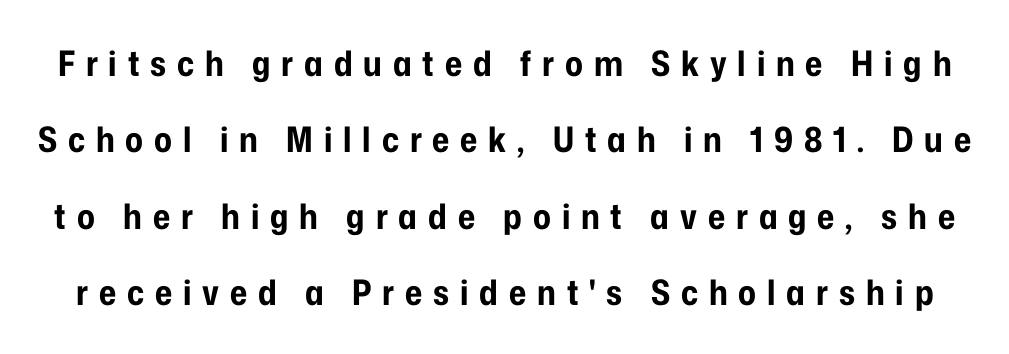
{"serif": "no", "italic": "no", "bold": "yes", "weight": "bold", "width": "condensed", "stroke_contrast": "low", "x_height": "medium", "monospaced": "no", "underline": "no", "line_spacing": "loose", "line_spacing_ratio": 2.18, "letter_spacing": "wide", "letter_spacing_em": 0.31, "glyph_px": 35}
